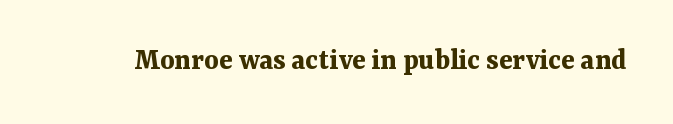
Q: Is the text bold? A: Yes.
Q: Is the text italic (slanted)? A: No, it is upright.
Q: Is the typeface a serif or a sans-serif typeface? A: Serif.
Q: Is the text underlined? A: No.
Q: Is the spacing between letters normal or unusually wide? A: Normal.
Q: Width (condensed, normal, or wide)? A: Normal.
Q: Stroke contrast? A: Medium.
Q: x-height? A: Medium.
Q: Monospaced? A: No.
